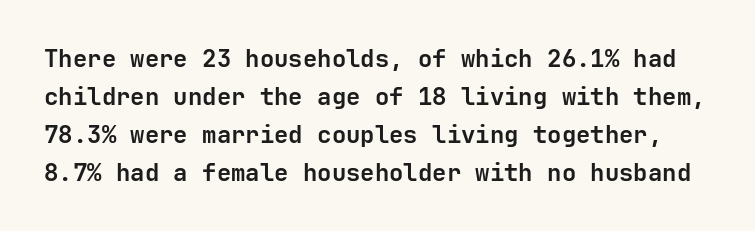
The image shows 24 px bold type, upright; set normal line spacing (1.59x), normal letter spacing, not underlined.
